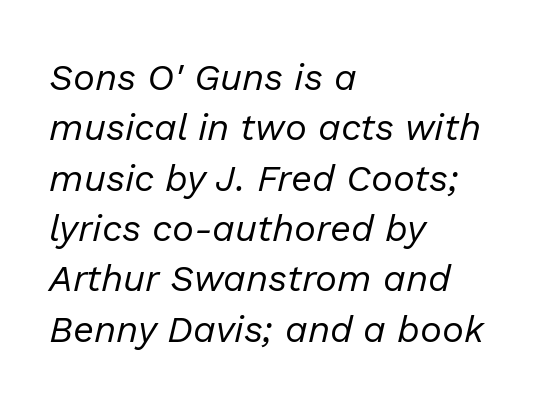
Q: Is the text bold? A: No.
Q: Is the text italic (slanted)? A: Yes, it leans right by about 13 degrees.
Q: Is the text underlined? A: No.
Q: How is the paragraph aligned? A: Left-aligned.
Q: Is the spacing between letters normal or unusually wide? A: Normal.
Q: Is the spacing between lines tight, normal or loose? A: Normal.
Q: Width (condensed, normal, or wide)? A: Normal.
Q: Stroke contrast? A: Low.
Q: x-height? A: Medium.
Q: Monospaced? A: No.
